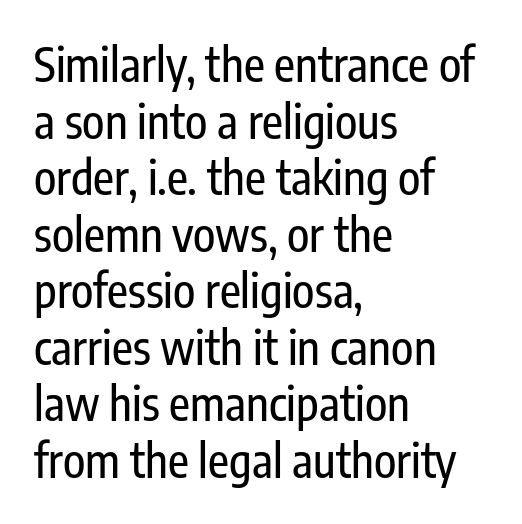
Q: Is the text italic (slanted)? A: No, it is upright.
Q: Is the typeface a serif or a sans-serif typeface? A: Sans-serif.
Q: Is the text underlined? A: No.
Q: How is the paragraph aligned? A: Left-aligned.
Q: Is the spacing between letters normal or unusually wide? A: Normal.
Q: Width (condensed, normal, or wide)? A: Condensed.
Q: Stroke contrast? A: Low.
Q: x-height? A: Medium.
Q: Monospaced? A: No.
